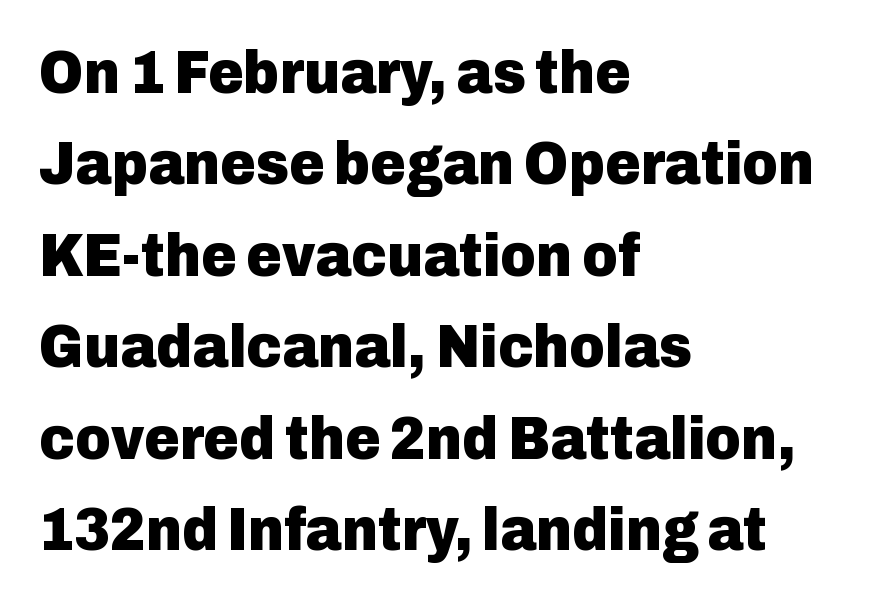
The face used here is proportionally spaced, like ordinary book or web type. Summary of vertical rhythm: regular, with standard interline spacing. The tracking reads as untouched default to a designer's eye. The space beneath each line is pristine and unruled. Pretty heavy lettering here — definitely bold. Every row of glyphs begins at an identical x-position on the left.
